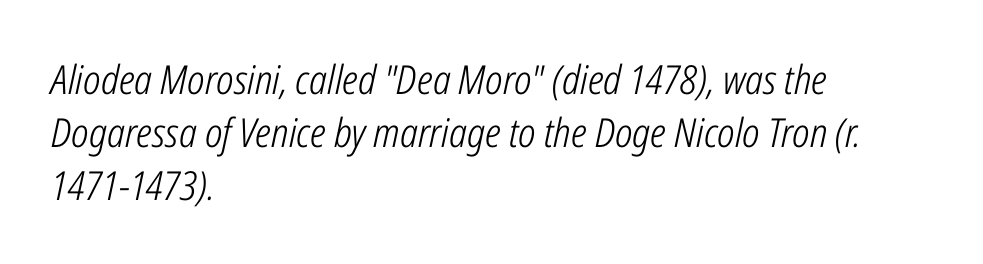
The rendering uses natural spacing where letterforms have individual widths. This reads as an unemphasized weight, regular at the heaviest. This rendering features lettering with no underline. The text block is weighted toward the left margin, trailing off unevenly rightward. Slant detected: the letters are inclined.
